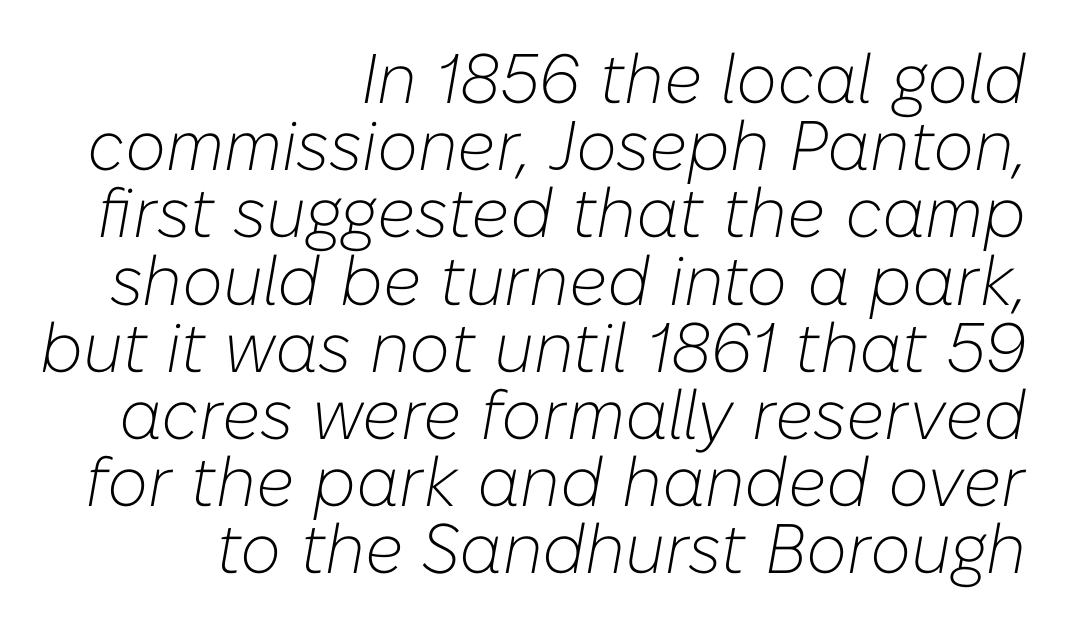
Q: Is the text bold? A: No.
Q: Is the text italic (slanted)? A: Yes, it leans right by about 10 degrees.
Q: Is the text underlined? A: No.
Q: How is the paragraph aligned? A: Right-aligned.
Q: Is the spacing between letters normal or unusually wide? A: Normal.
Q: Is the spacing between lines tight, normal or loose? A: Tight.
Q: Width (condensed, normal, or wide)? A: Normal.
Q: Stroke contrast? A: Low.
Q: x-height? A: Medium.
Q: Monospaced? A: No.
